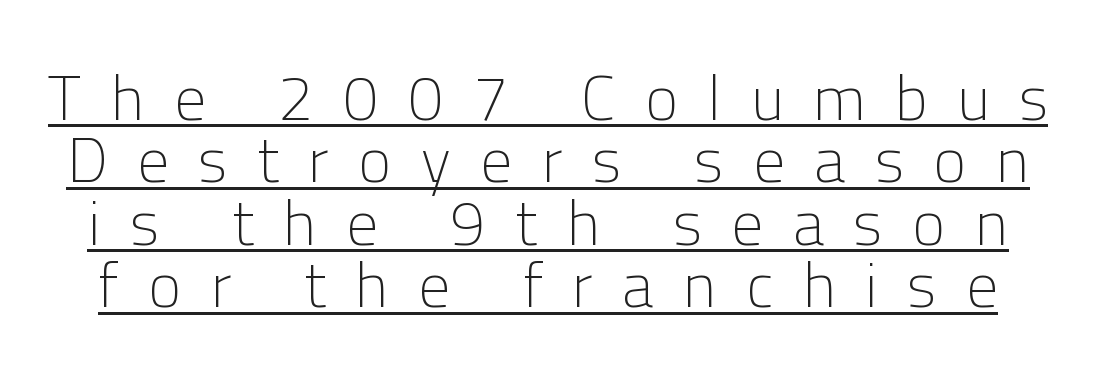
{"serif": "no", "italic": "no", "bold": "no", "weight": "light", "width": "normal", "stroke_contrast": "low", "x_height": "medium", "monospaced": "no", "underline": "yes", "line_spacing": "tight", "line_spacing_ratio": 0.99, "letter_spacing": "wide", "letter_spacing_em": 0.47, "glyph_px": 63}
